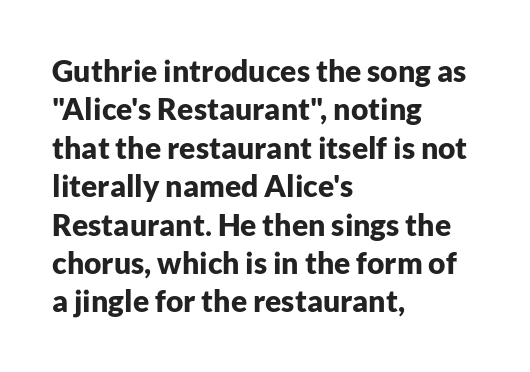
Q: Is the text bold? A: Yes.
Q: Is the text italic (slanted)? A: No, it is upright.
Q: Is the typeface a serif or a sans-serif typeface? A: Sans-serif.
Q: Is the text underlined? A: No.
Q: How is the paragraph aligned? A: Left-aligned.
Q: Is the spacing between letters normal or unusually wide? A: Normal.
Q: Is the spacing between lines tight, normal or loose? A: Normal.
Q: Width (condensed, normal, or wide)? A: Normal.
Q: Stroke contrast? A: Low.
Q: x-height? A: Medium.
Q: Monospaced? A: No.
